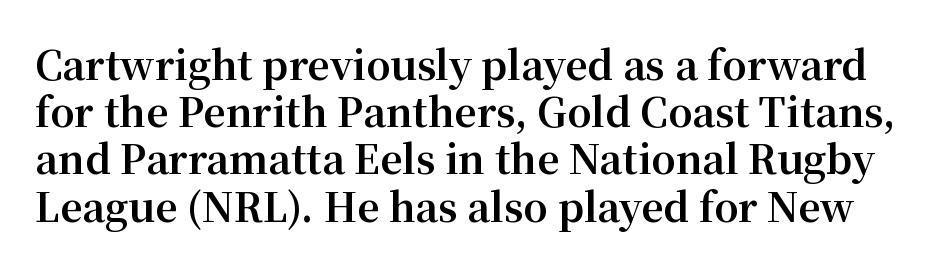
The image shows 39 px bold serif type, upright; set line spacing 1.21x, normal letter spacing, not underlined; medium stroke contrast and a medium x-height.
